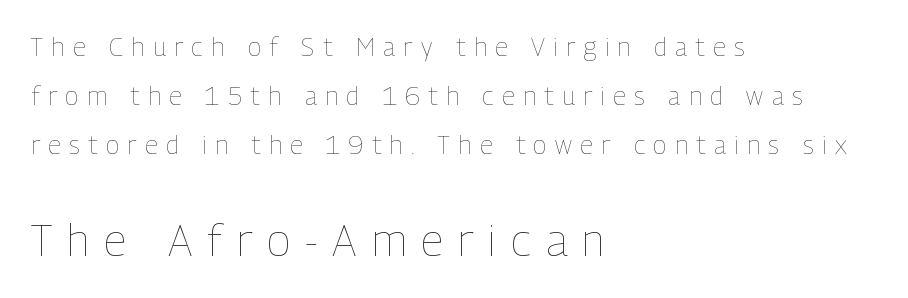
The image shows 44 px thin, condensed type, upright; set left-aligned, loose line spacing (1.96x), unusually wide letter spacing (+0.34 em), not underlined; the second (bottom) block is 1.76x larger; low stroke contrast and a medium x-height.
